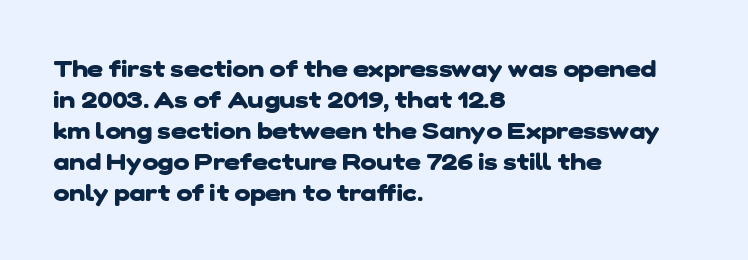
{"bold": "yes", "underline": "no", "align": "left", "line_spacing": "normal", "line_spacing_ratio": 1.29, "letter_spacing": "normal", "letter_spacing_em": 0.0, "glyph_px": 24}
